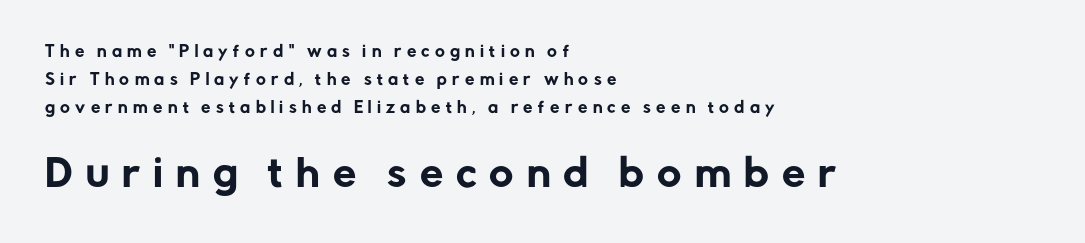
Q: Is the text italic (slanted)? A: No, it is upright.
Q: Is the typeface a serif or a sans-serif typeface? A: Sans-serif.
Q: Is the text underlined? A: No.
Q: How is the paragraph aligned? A: Left-aligned.
Q: Is the spacing between letters normal or unusually wide? A: Unusually wide.
Q: Which block of text is set in a larger size, the first (top) or the second (bottom)? A: The second (bottom) one.
Q: Width (condensed, normal, or wide)? A: Normal.
Q: Stroke contrast? A: Low.
Q: x-height? A: Medium.
Q: Monospaced? A: No.
